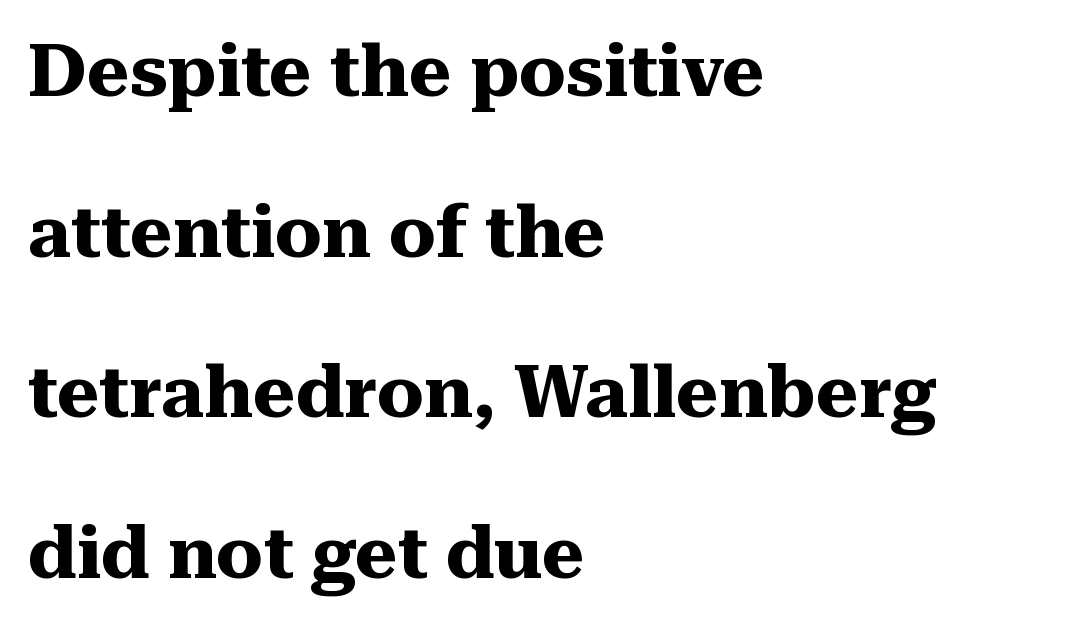
{"serif": "yes", "italic": "no", "bold": "yes", "weight": "heavy", "width": "normal", "stroke_contrast": "medium", "x_height": "medium", "monospaced": "no", "underline": "no", "align": "left", "line_spacing": "loose", "line_spacing_ratio": 2.2, "letter_spacing": "normal", "letter_spacing_em": 0.0, "glyph_px": 73}
